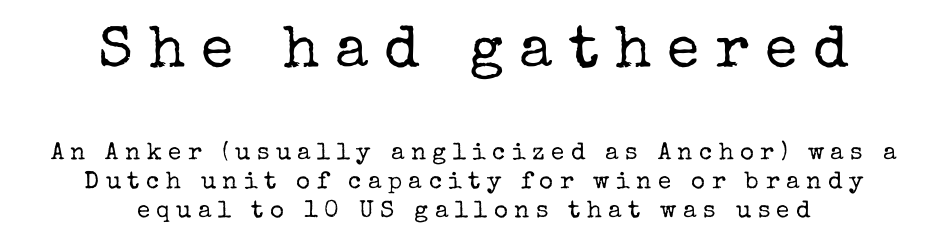
{"serif": "yes", "italic": "no", "bold": "no", "weight": "regular", "width": "normal", "stroke_contrast": "low", "x_height": "medium", "monospaced": "no", "underline": "no", "align": "center", "line_spacing_ratio": 1.2, "letter_spacing": "wide", "letter_spacing_em": 0.27, "larger_block": "first", "size_ratio": 2.46, "glyph_px": 59}
